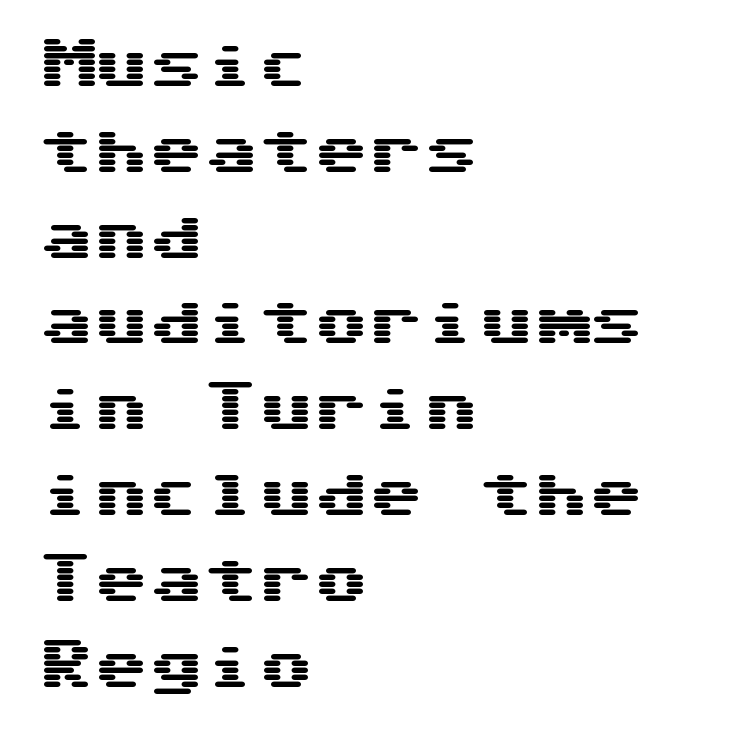
Do the letters lean? They stand straight. This rendering features lettering with no underline. This block has exactly the height ordinary leading produces. I'd call this a sans setting — the letters go barefoot. Line beginnings align vertically; line endings do not.
